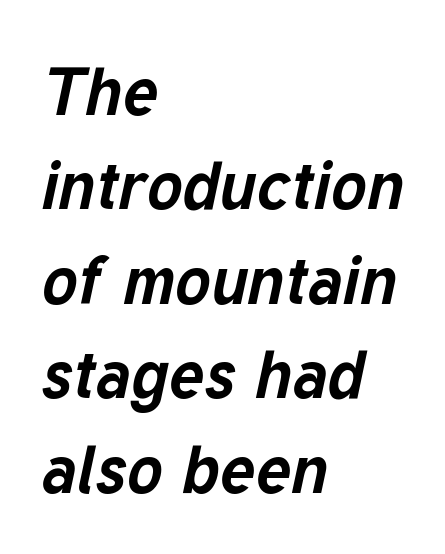
The line-height multiplier appears to be the usual default. The typesetter chose a ragged-right arrangement here. You could not count columns in this text — the font is proportionally spaced. The whole block is typeset with a tilt. Students, note that the glyphs here touch the page at normal intervals. Does the weight exceed regular? Yes, all the way to bold.
